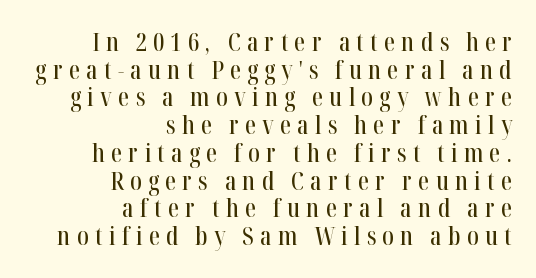
The line texture is sparse and dotted thanks to wide tracking. The lettering stays uniformly vertical, giving the passage a roman look. The area under the type is left untouched. The passage shown stacks its lines with hardly any gap. The paragraph has a hard right edge and a soft left edge.
